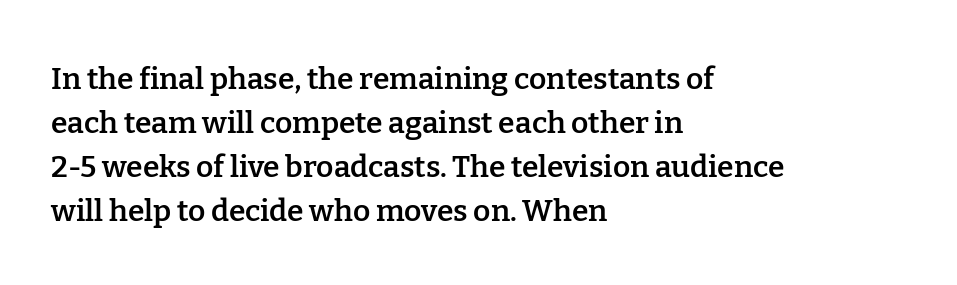
Q: Is the text bold? A: Semi-bold.
Q: Is the text italic (slanted)? A: No, it is upright.
Q: Is the typeface a serif or a sans-serif typeface? A: Serif.
Q: Is the text underlined? A: No.
Q: How is the paragraph aligned? A: Left-aligned.
Q: Is the spacing between letters normal or unusually wide? A: Normal.
Q: Is the spacing between lines tight, normal or loose? A: Normal.
Q: Width (condensed, normal, or wide)? A: Normal.
Q: Stroke contrast? A: Low.
Q: x-height? A: Medium.
Q: Monospaced? A: No.
